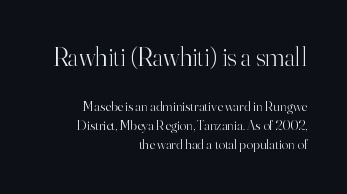
Q: Is the text bold? A: No.
Q: Is the text italic (slanted)? A: No, it is upright.
Q: Is the text underlined? A: No.
Q: How is the paragraph aligned? A: Right-aligned.
Q: Is the spacing between letters normal or unusually wide? A: Normal.
Q: Is the spacing between lines tight, normal or loose? A: Normal.
Q: Which block of text is set in a larger size, the first (top) or the second (bottom)? A: The first (top) one.
